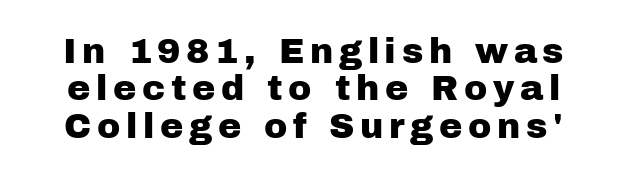
Q: Is the text italic (slanted)? A: No, it is upright.
Q: Is the typeface a serif or a sans-serif typeface? A: Sans-serif.
Q: Is the text underlined? A: No.
Q: Is the spacing between lines tight, normal or loose? A: Tight.
Q: Width (condensed, normal, or wide)? A: Normal.
Q: Stroke contrast? A: Low.
Q: x-height? A: Medium.
Q: Monospaced? A: No.
